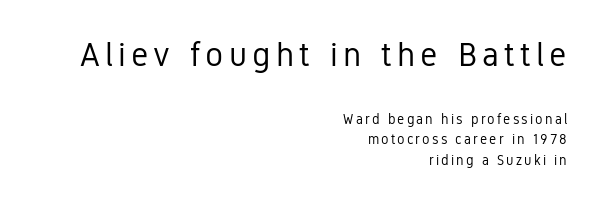
These lines are set flush right with a ragged left edge. The passage shown is not underscored anywhere. The designer left line spacing at the default. This reads as an unemphasized weight, regular at the heaviest. Proportional: the letters do not fall into vertical columns.
